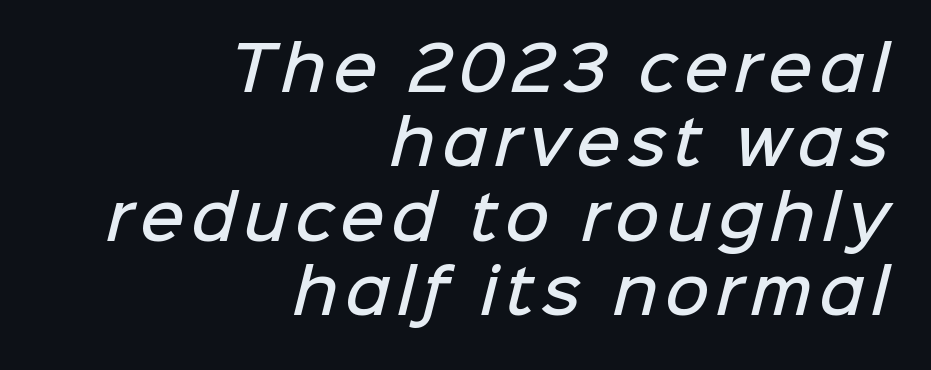
{"serif": "no", "bold": "semi", "weight": "semibold", "width": "normal", "stroke_contrast": "low", "x_height": "medium", "monospaced": "no", "underline": "no", "align": "right", "line_spacing_ratio": 1.22, "glyph_px": 61}
